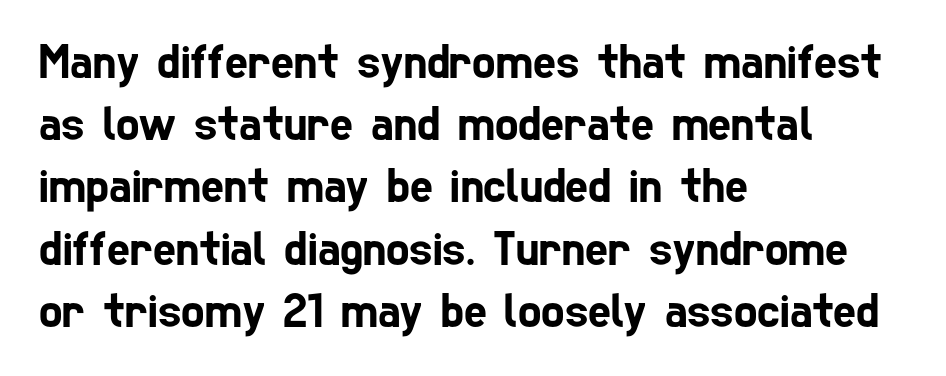
{"serif": "no", "width": "condensed", "stroke_contrast": "low", "x_height": "medium", "monospaced": "no", "underline": "no", "align": "left", "line_spacing": "normal", "line_spacing_ratio": 1.27, "letter_spacing": "normal", "letter_spacing_em": 0.0, "glyph_px": 49}
